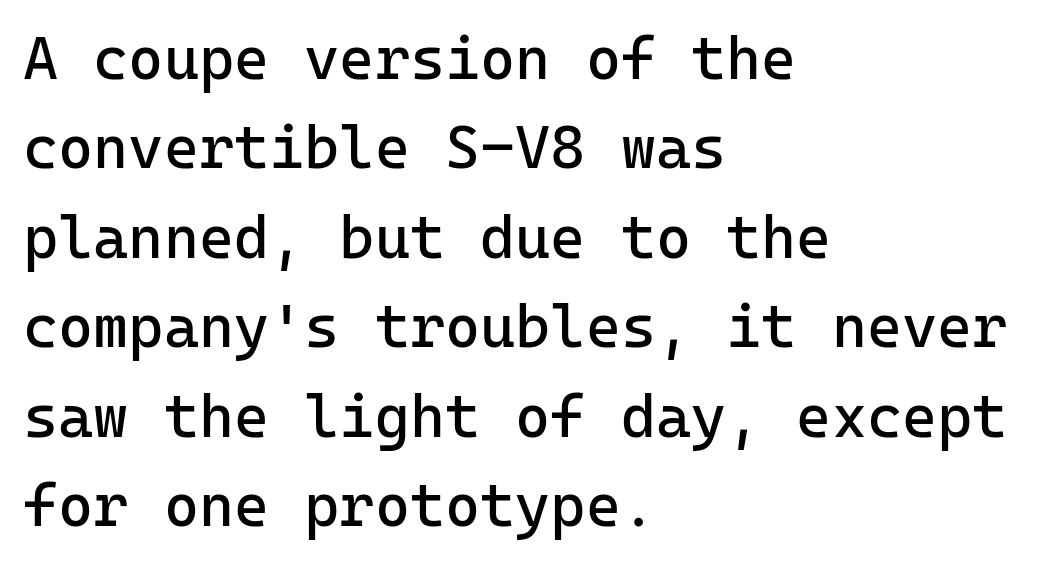
Q: Is the text bold? A: No.
Q: Is the text italic (slanted)? A: No, it is upright.
Q: Is the typeface a serif or a sans-serif typeface? A: Sans-serif.
Q: Is the text underlined? A: No.
Q: How is the paragraph aligned? A: Left-aligned.
Q: Is the spacing between letters normal or unusually wide? A: Normal.
Q: Is the spacing between lines tight, normal or loose? A: Normal.
Q: Width (condensed, normal, or wide)? A: Normal.
Q: Stroke contrast? A: Low.
Q: x-height? A: Medium.
Q: Monospaced? A: Yes.
